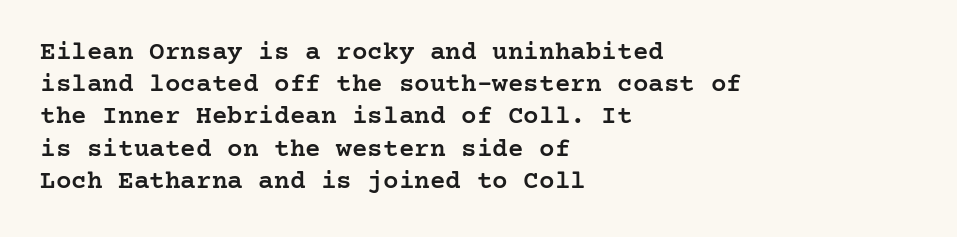
Italic? Not at all — the glyphs are vertical. The space beneath each line is pristine and unruled. Stems and bowls a touch heavier than normal — semibold. The paragraph shown leans on its left margin.
